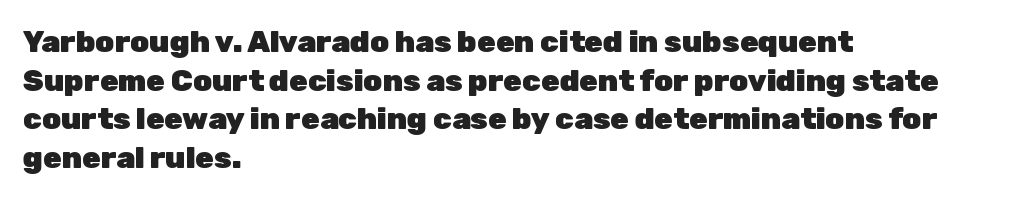
Q: Is the text bold? A: Yes.
Q: Is the text italic (slanted)? A: No, it is upright.
Q: Is the typeface a serif or a sans-serif typeface? A: Sans-serif.
Q: Is the text underlined? A: No.
Q: How is the paragraph aligned? A: Left-aligned.
Q: Is the spacing between letters normal or unusually wide? A: Normal.
Q: Is the spacing between lines tight, normal or loose? A: Normal.
Q: Width (condensed, normal, or wide)? A: Normal.
Q: Stroke contrast? A: Low.
Q: x-height? A: Medium.
Q: Monospaced? A: No.
